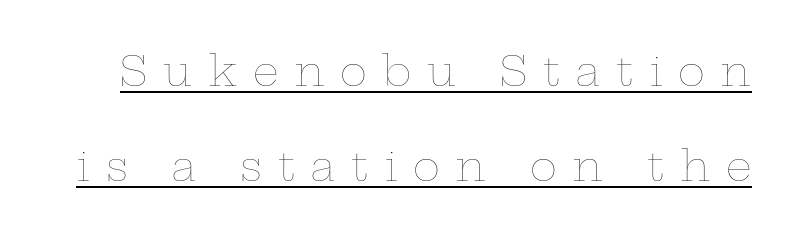
{"italic": "no", "bold": "no", "weight": "thin", "width": "wide", "stroke_contrast": "low", "x_height": "medium", "monospaced": "no", "underline": "yes", "line_spacing": "loose", "line_spacing_ratio": 2.32, "letter_spacing": "wide", "letter_spacing_em": 0.38, "glyph_px": 41}
